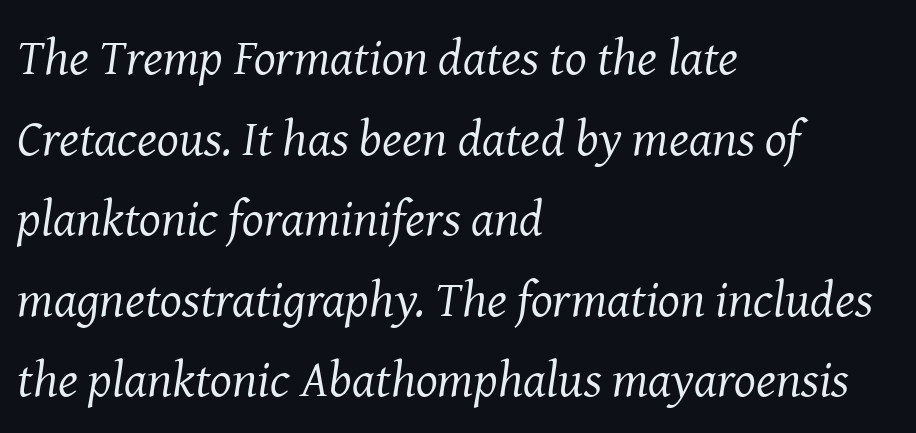
Regarding serifs, this sample has them. The gaps between neighbouring characters are ordinary and unremarkable. Regarding leading, the lines here are spaced in the standard way. Just letters on the line, the space beneath them empty.
